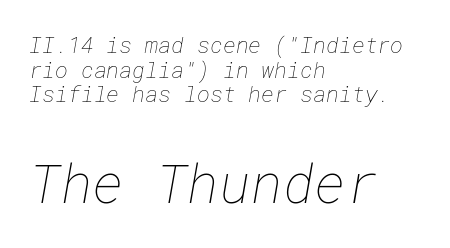
All the whitespace from short lines collects on the right. Inter-character spacing is left at the font's built-in metrics. Compare the two chunks: the lower has the greater cap height. A light-to-regular cut is what we see here.
